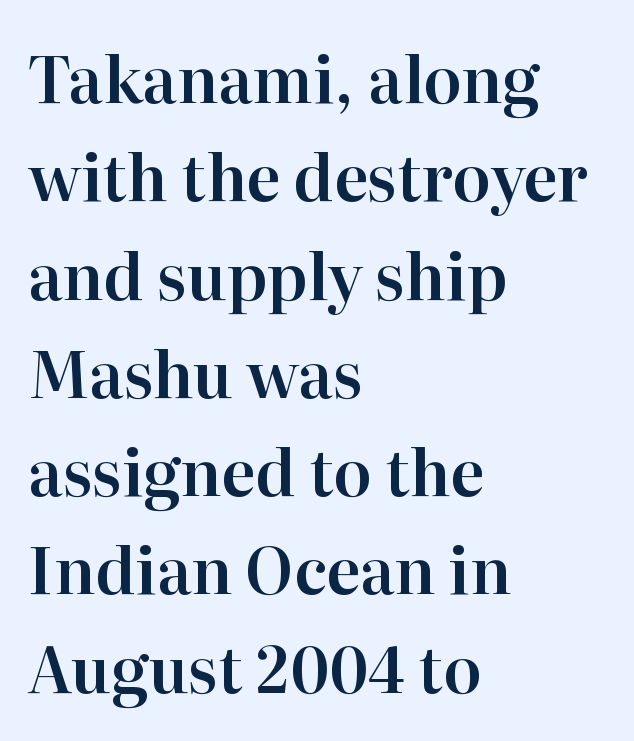
Q: Is the text italic (slanted)? A: No, it is upright.
Q: Is the typeface a serif or a sans-serif typeface? A: Serif.
Q: Is the text underlined? A: No.
Q: How is the paragraph aligned? A: Left-aligned.
Q: Is the spacing between letters normal or unusually wide? A: Normal.
Q: Is the spacing between lines tight, normal or loose? A: Normal.
Q: Width (condensed, normal, or wide)? A: Normal.
Q: Stroke contrast? A: High.
Q: x-height? A: Medium.
Q: Monospaced? A: No.
